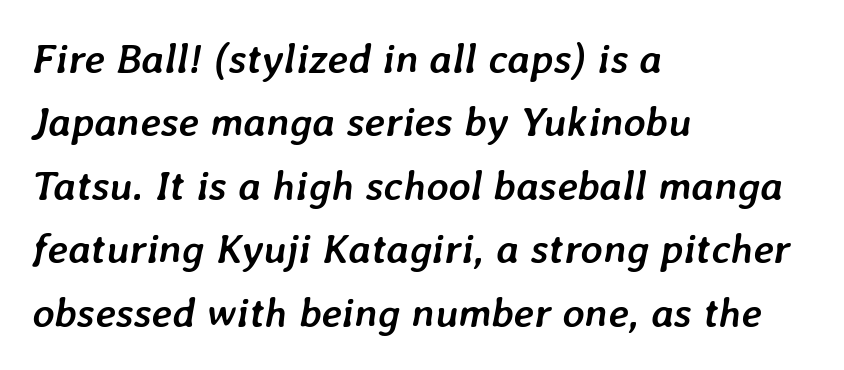
The image shows 42 px semibold type, italic (leaning right); set left-aligned, normal line spacing (1.51x), normal letter spacing, not underlined; low stroke contrast and a medium x-height.
